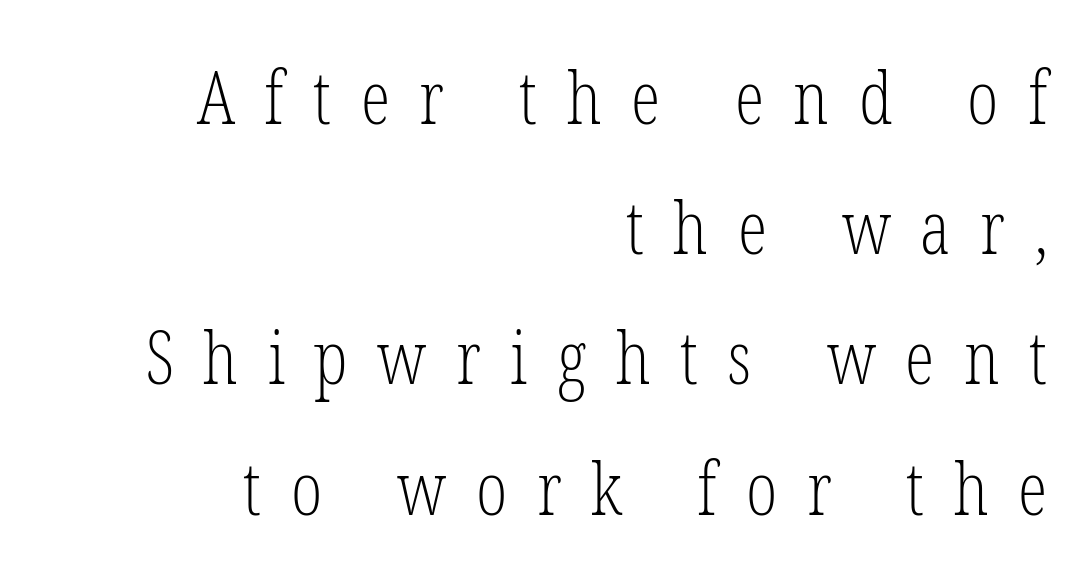
Spacing verdict: proportional, widths tailored to each character. Ascenders rise straight up at ninety degrees. All the whitespace from short lines collects on the left. This reads as an unemphasized weight, regular at the heaviest.
